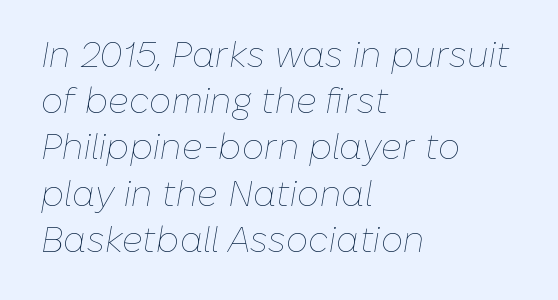
{"italic": "yes", "lean": "right", "slant_degrees": 10, "bold": "no", "weight": "thin", "width": "normal", "stroke_contrast": "low", "x_height": "medium", "monospaced": "no", "underline": "no", "align": "left", "line_spacing": "normal", "line_spacing_ratio": 1.32, "letter_spacing": "normal", "letter_spacing_em": 0.0, "glyph_px": 35}
